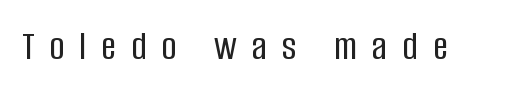
{"serif": "no", "italic": "no", "width": "condensed", "stroke_contrast": "low", "x_height": "large", "monospaced": "no", "underline": "no", "letter_spacing": "wide", "letter_spacing_em": 0.37, "glyph_px": 41}
